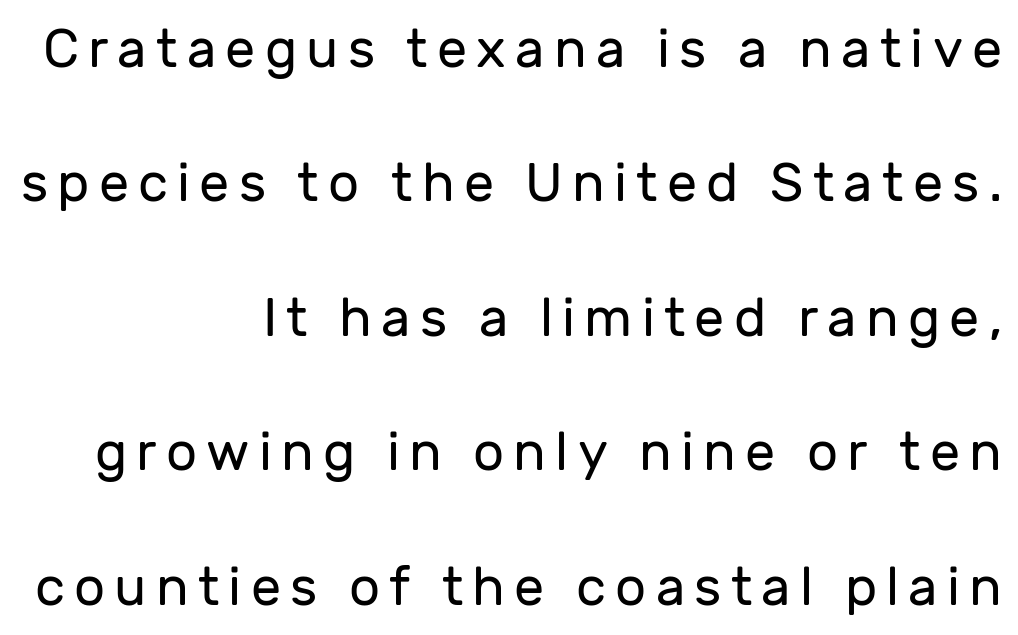
Q: Is the text bold? A: No.
Q: Is the text italic (slanted)? A: No, it is upright.
Q: Is the typeface a serif or a sans-serif typeface? A: Sans-serif.
Q: Is the text underlined? A: No.
Q: How is the paragraph aligned? A: Right-aligned.
Q: Is the spacing between lines tight, normal or loose? A: Loose.
Q: Width (condensed, normal, or wide)? A: Normal.
Q: Stroke contrast? A: Low.
Q: x-height? A: Medium.
Q: Monospaced? A: No.
